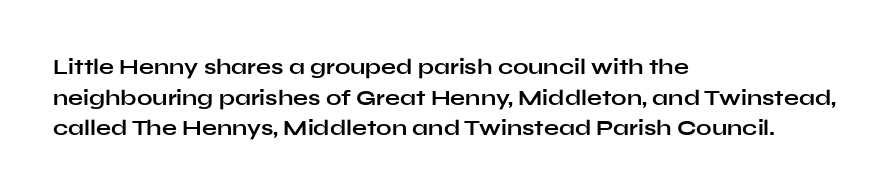
If you drew a line through each stem, it would be perfectly vertical. A normal amount of white space separates one row of letters from the next. Unmarked baselines from the first word to the last. Pretty heavy lettering here — definitely bold. The paragraph has a hard left edge and a soft right edge. These lines keep a tight, regular rhythm from letter to letter.
